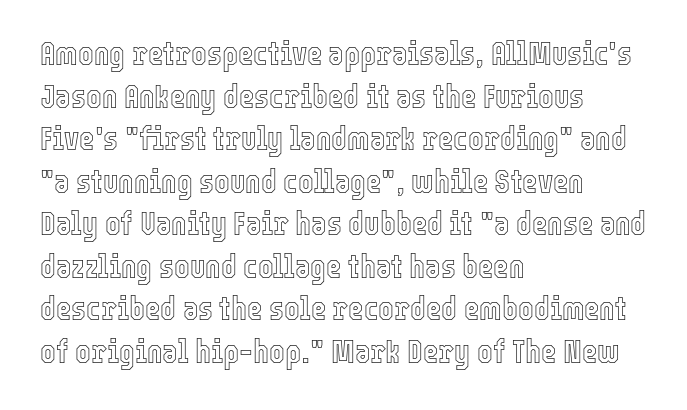
{"italic": "no", "width": "condensed", "x_height": "medium", "monospaced": "no", "underline": "no", "align": "left", "line_spacing": "normal", "line_spacing_ratio": 1.29, "letter_spacing": "normal", "letter_spacing_em": 0.0, "glyph_px": 33}
